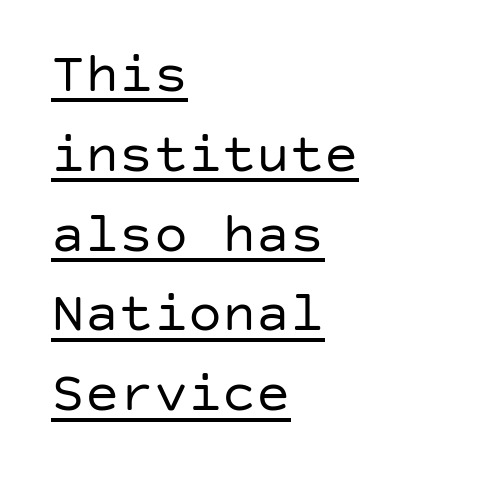
The image shows 57 px regular-weight sans-serif type, upright; set left-aligned, normal line spacing (1.4x), normal letter spacing, underlined; low stroke contrast and a large x-height.
